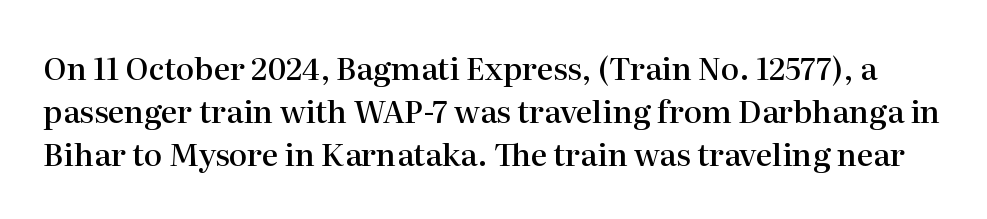
The image shows 31 px semibold serif type, upright; set normal line spacing (1.38x), normal letter spacing, not underlined; high stroke contrast and a medium x-height.
